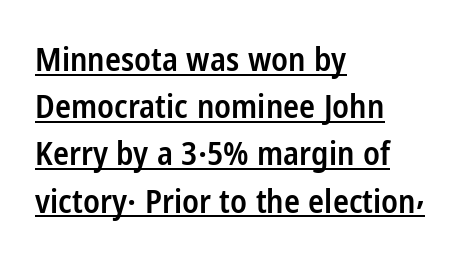
{"serif": "no", "italic": "no", "bold": "semi", "weight": "semibold", "width": "condensed", "stroke_contrast": "low", "x_height": "medium", "monospaced": "no", "underline": "yes", "align": "left", "line_spacing": "normal", "line_spacing_ratio": 1.43, "letter_spacing": "normal", "letter_spacing_em": 0.0, "glyph_px": 33}
